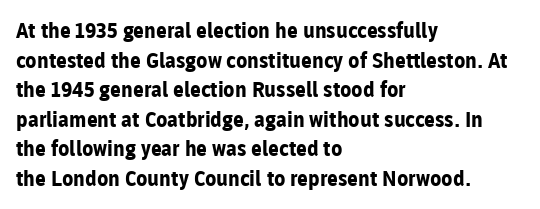
The vertical gap from one line to the next is medium. Beneath every word, the page is bare. Nothing unusual about the tracking: characters are spaced as the font intends. Its strokes are broad and dark, the hallmark of bold type. This sample uses an upright cut, with every glyph sitting square on the baseline. If you drew a ruler down the left edge, every line would touch it.
